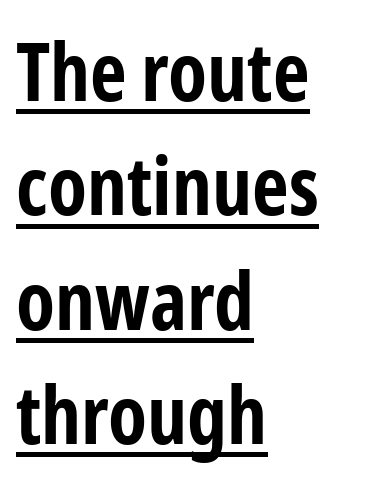
Q: Is the text bold? A: Yes.
Q: Is the text italic (slanted)? A: No, it is upright.
Q: Is the typeface a serif or a sans-serif typeface? A: Sans-serif.
Q: Is the text underlined? A: Yes.
Q: How is the paragraph aligned? A: Left-aligned.
Q: Is the spacing between letters normal or unusually wide? A: Normal.
Q: Is the spacing between lines tight, normal or loose? A: Normal.
Q: Width (condensed, normal, or wide)? A: Condensed.
Q: Stroke contrast? A: Low.
Q: x-height? A: Medium.
Q: Monospaced? A: No.
